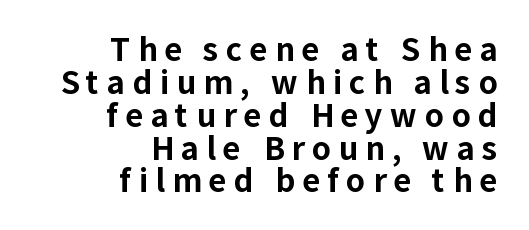
Note the varied advance widths — an 'i' is clearly narrower than an 'm'. Is there much room between lines? No — they nearly touch. The typography opts for an upright posture over an oblique one. In terms of letterform style, serifs are entirely absent.
